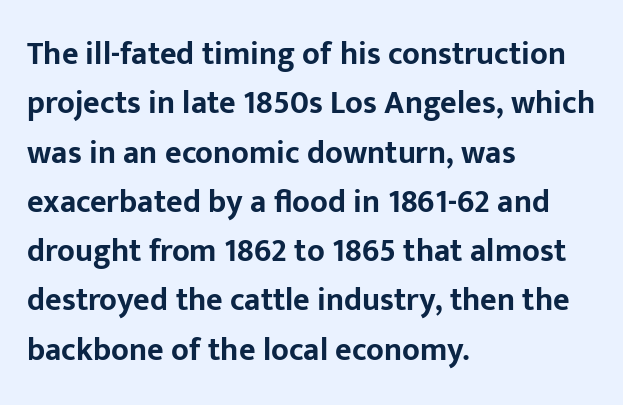
The baseline area is clear. The passage shown is typed in a proportional face where columns would drift. Italic: no, the glyphs are upright roman. These words are printed bold, with thick strokes throughout. This sample keeps an unexceptional amount of space between lines.
